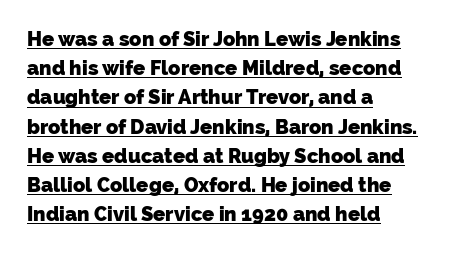
Q: Is the text bold? A: Yes.
Q: Is the text underlined? A: Yes.
Q: How is the paragraph aligned? A: Left-aligned.
Q: Is the spacing between letters normal or unusually wide? A: Normal.
Q: Is the spacing between lines tight, normal or loose? A: Normal.
